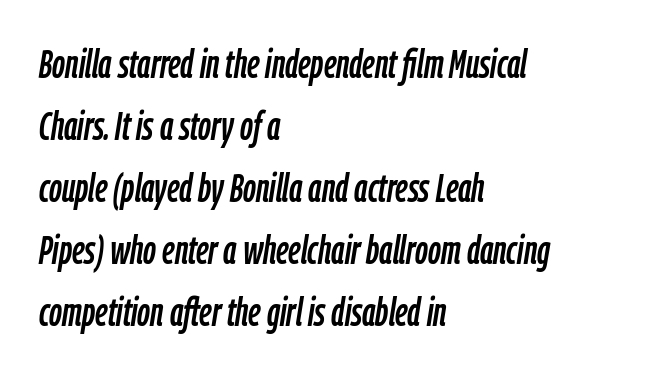
Has an underline been added? It has not. Is there much room between lines? A standard amount, neither cramped nor airy. Each letter keeps its own natural width here, so spacing adapts to shape. The lines in this sample share a left origin and differ only in where they stop. Students, note that the glyphs here touch the page at normal intervals.
